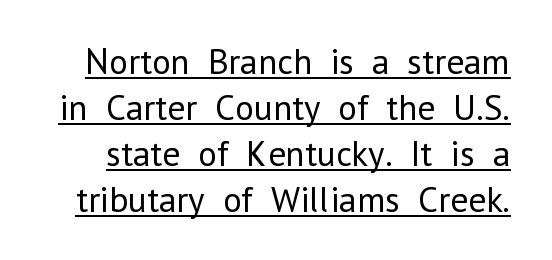
{"serif": "no", "italic": "no", "bold": "no", "weight": "regular", "width": "normal", "stroke_contrast": "low", "x_height": "medium", "monospaced": "no", "underline": "yes", "line_spacing": "normal", "line_spacing_ratio": 1.28, "letter_spacing": "normal", "letter_spacing_em": 0.0, "glyph_px": 36}
